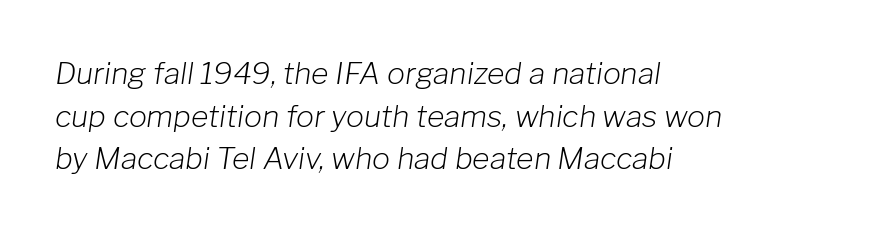
The face used here is proportionally spaced, like ordinary book or web type. Slant detected: the letters are inclined. Check the space under the baseline: it is left empty. The paragraph shown leans on its left margin. Summary of vertical rhythm: regular, with standard interline spacing.
